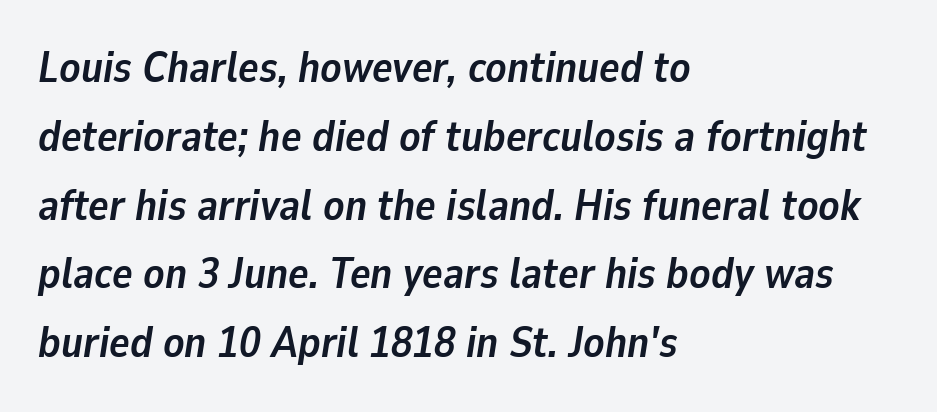
The image shows 43 px semibold type, italic (leaning right); set left-aligned, normal line spacing (1.6x), normal letter spacing, not underlined; low stroke contrast and a medium x-height.
